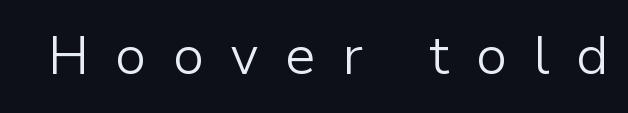
{"serif": "no", "italic": "no", "bold": "no", "weight": "light", "width": "normal", "stroke_contrast": "low", "x_height": "medium", "monospaced": "no", "underline": "no", "letter_spacing": "wide", "letter_spacing_em": 0.48, "glyph_px": 54}
